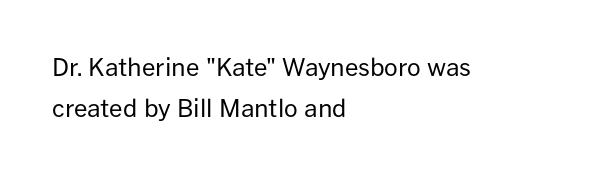
{"italic": "no", "bold": "no", "underline": "no", "align": "left", "line_spacing_ratio": 1.71, "letter_spacing": "normal", "letter_spacing_em": 0.0, "glyph_px": 24}
